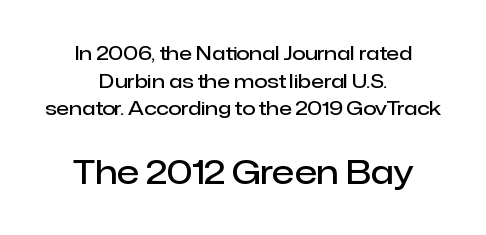
Q: Is the text bold? A: Semi-bold.
Q: Is the text italic (slanted)? A: No, it is upright.
Q: Is the typeface a serif or a sans-serif typeface? A: Sans-serif.
Q: Is the text underlined? A: No.
Q: How is the paragraph aligned? A: Centered.
Q: Is the spacing between letters normal or unusually wide? A: Normal.
Q: Is the spacing between lines tight, normal or loose? A: Normal.
Q: Which block of text is set in a larger size, the first (top) or the second (bottom)? A: The second (bottom) one.
Q: Width (condensed, normal, or wide)? A: Normal.
Q: Stroke contrast? A: Low.
Q: x-height? A: Medium.
Q: Monospaced? A: No.
